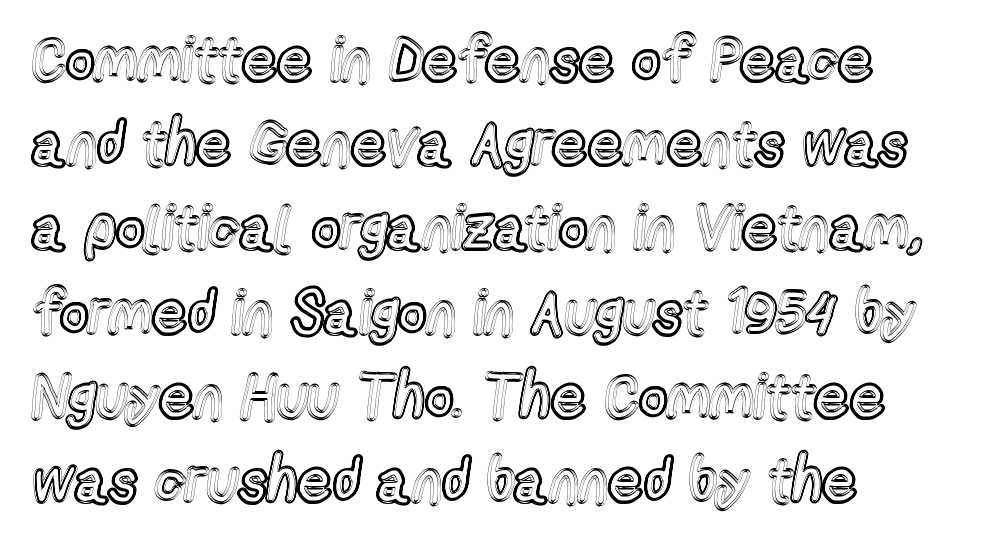
{"width": "condensed", "x_height": "medium", "monospaced": "no", "underline": "no", "align": "left", "line_spacing": "normal", "line_spacing_ratio": 1.38, "letter_spacing": "normal", "letter_spacing_em": 0.0, "glyph_px": 61}
